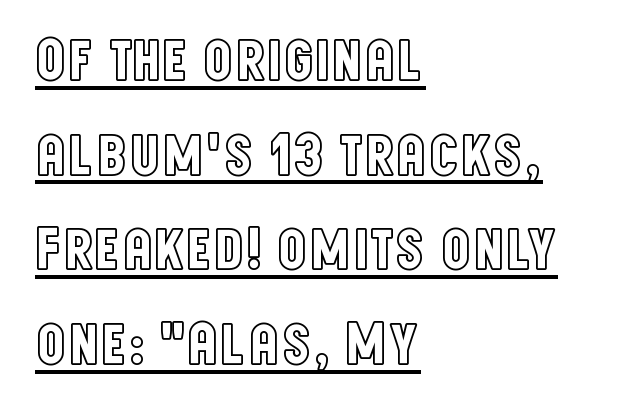
{"italic": "no", "width": "condensed", "x_height": "large", "monospaced": "no", "underline": "yes", "align": "left", "line_spacing": "normal", "line_spacing_ratio": 1.55, "letter_spacing": "normal", "letter_spacing_em": 0.0, "glyph_px": 61}
